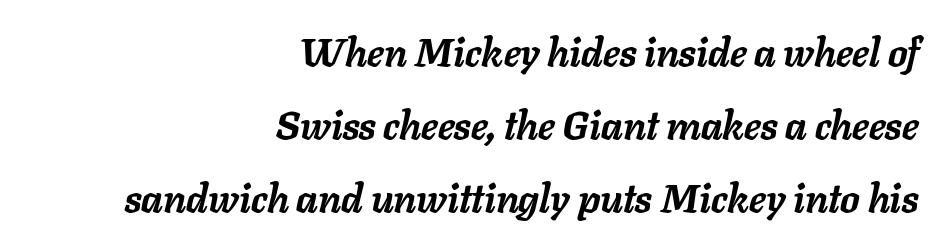
Q: Is the text bold? A: Yes.
Q: Is the text italic (slanted)? A: Yes, it leans right by about 11 degrees.
Q: Is the text underlined? A: No.
Q: How is the paragraph aligned? A: Right-aligned.
Q: Is the spacing between letters normal or unusually wide? A: Normal.
Q: Width (condensed, normal, or wide)? A: Normal.
Q: Stroke contrast? A: Low.
Q: x-height? A: Medium.
Q: Monospaced? A: No.
